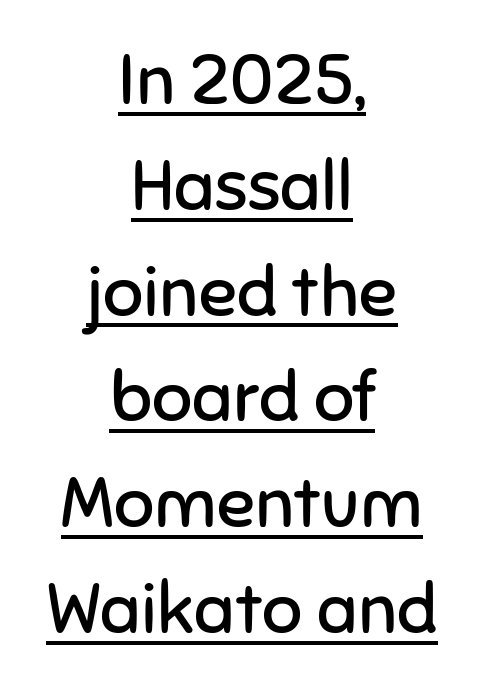
Q: Is the text bold? A: No.
Q: Is the text italic (slanted)? A: No, it is upright.
Q: Is the typeface a serif or a sans-serif typeface? A: Sans-serif.
Q: Is the text underlined? A: Yes.
Q: How is the paragraph aligned? A: Centered.
Q: Is the spacing between letters normal or unusually wide? A: Normal.
Q: Is the spacing between lines tight, normal or loose? A: Normal.
Q: Width (condensed, normal, or wide)? A: Normal.
Q: Stroke contrast? A: Low.
Q: x-height? A: Medium.
Q: Monospaced? A: No.
